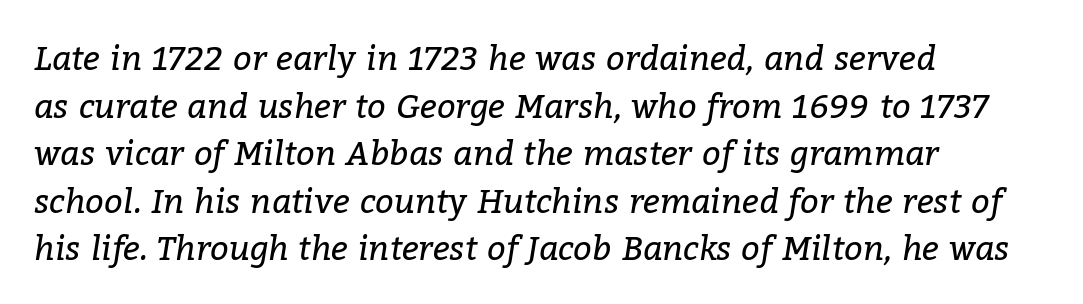
{"serif": "yes", "italic": "yes", "lean": "right", "slant_degrees": 9, "bold": "no", "weight": "regular", "width": "normal", "stroke_contrast": "low", "x_height": "medium", "monospaced": "no", "underline": "no", "align": "left", "line_spacing": "normal", "line_spacing_ratio": 1.44, "letter_spacing": "normal", "letter_spacing_em": 0.0, "glyph_px": 33}
